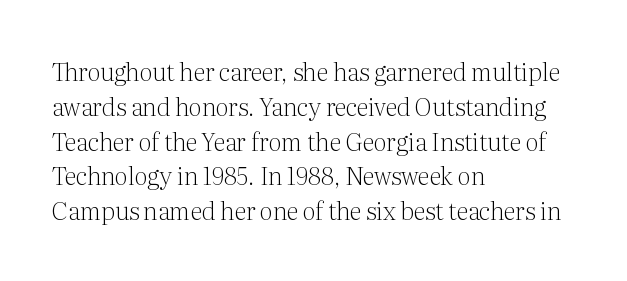
{"italic": "no", "bold": "no", "underline": "no", "align": "left", "line_spacing": "normal", "line_spacing_ratio": 1.45, "letter_spacing": "normal", "letter_spacing_em": 0.0, "glyph_px": 24}
